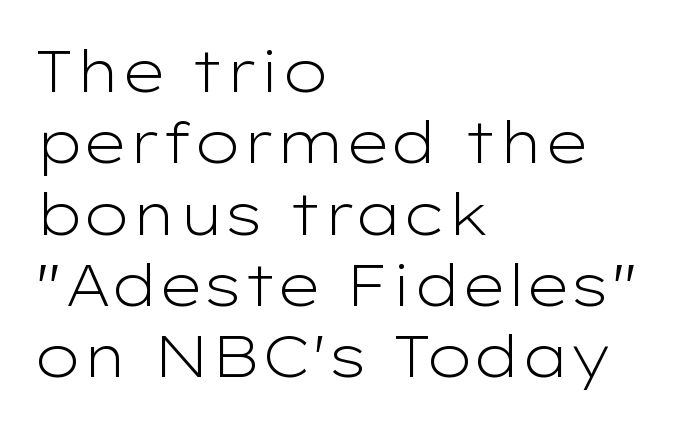
The image shows 58 px light, wide sans-serif type, upright; set left-aligned, line spacing 1.23x, normal letter spacing, not underlined; low stroke contrast and a medium x-height.
